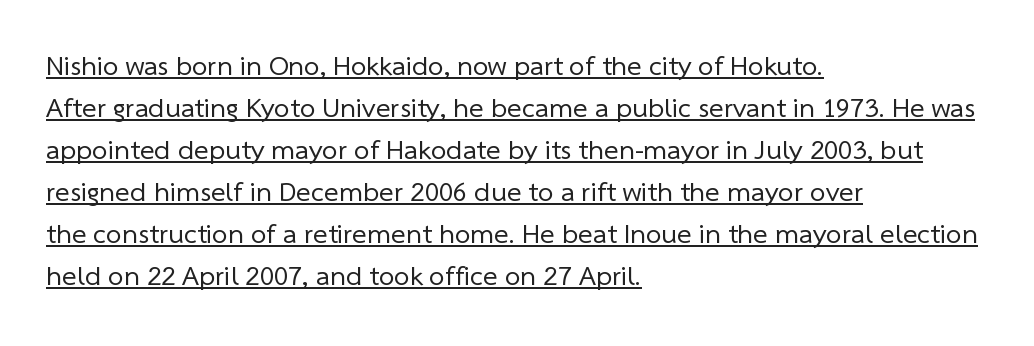
{"serif": "no", "bold": "no", "weight": "regular", "width": "normal", "stroke_contrast": "low", "x_height": "medium", "monospaced": "no", "underline": "yes", "align": "left", "line_spacing": "normal", "line_spacing_ratio": 1.5, "letter_spacing": "normal", "letter_spacing_em": 0.0, "glyph_px": 28}
